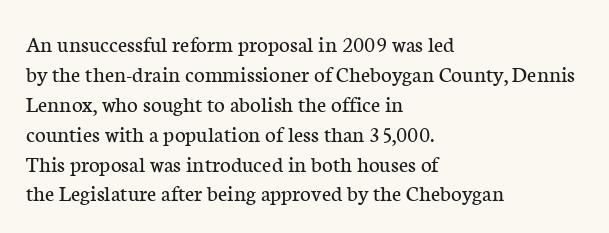
The lines are quadded left. The font sits on the lighter half of the weight spectrum, regular included. Tracking here is standard; glyphs follow each other at the usual distance. Italic? Not at all — the glyphs are vertical. Rule under the text: the space is simply empty.
